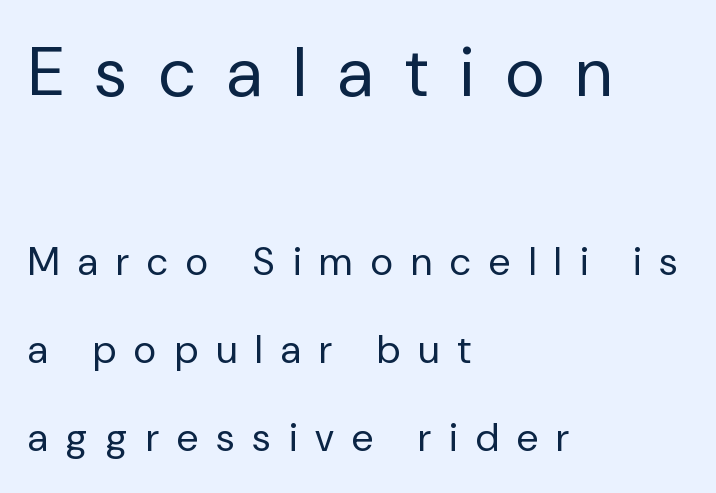
In this sample the first text group is rendered at the bigger scale. Alignment: flush left. These lines are composed in type without serifs. Look at the tracking — it's clearly loosened, letters drifting apart. Each stroke keeps to a modest, everyday thickness or less.
